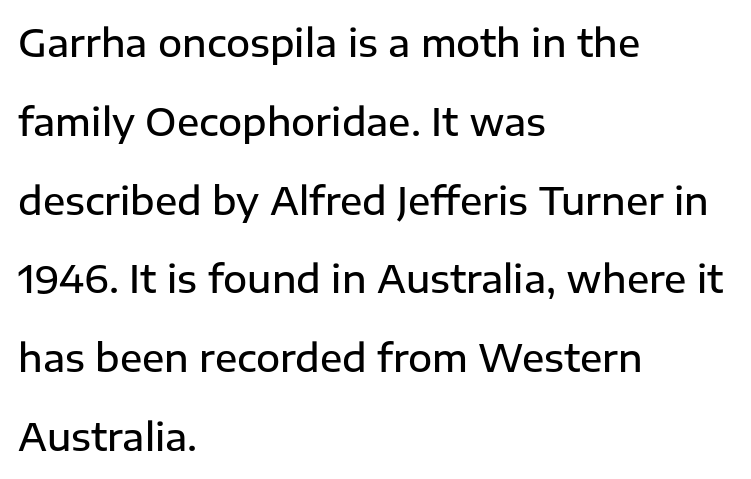
The image shows 37 px semibold sans-serif type, upright; set left-aligned, loose line spacing (2.13x), normal letter spacing, not underlined; low stroke contrast and a medium x-height.
